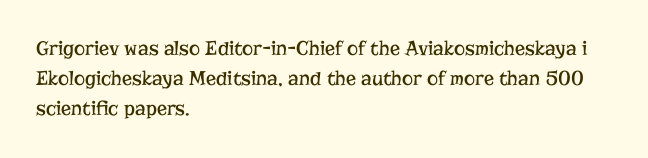
Compared with typical body copy, the letter spacing here is the same. The text block is weighted toward the left margin, trailing off unevenly rightward. The foot of each line stays bare and open. Evenly set lines give the paragraph a standard silhouette. Stroke thickness stays within the range of a standard reading face or lighter.
